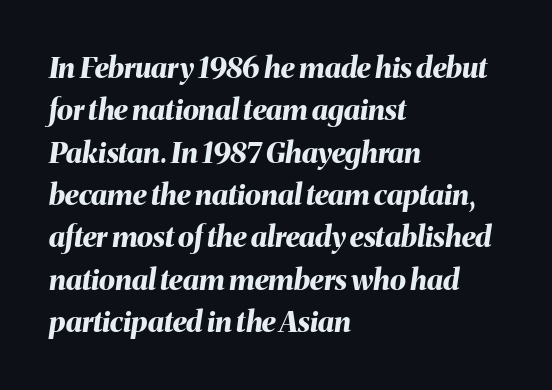
Q: Is the text bold? A: Yes.
Q: Is the text italic (slanted)? A: Yes, it leans right by about 8 degrees.
Q: Is the text underlined? A: No.
Q: How is the paragraph aligned? A: Left-aligned.
Q: Is the spacing between letters normal or unusually wide? A: Normal.
Q: Is the spacing between lines tight, normal or loose? A: Normal.
Q: Width (condensed, normal, or wide)? A: Normal.
Q: Stroke contrast? A: Medium.
Q: x-height? A: Medium.
Q: Monospaced? A: No.
